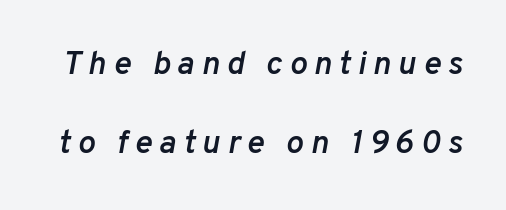
The horizontal fit of the characters is loose and conspicuously gappy. Lines of text with bare space underneath. Heft: intermediate — a semibold. Every character sits at an angle, as italics do. The space between consecutive lines is lavish. You could not count columns in this text — the font is proportionally spaced.
